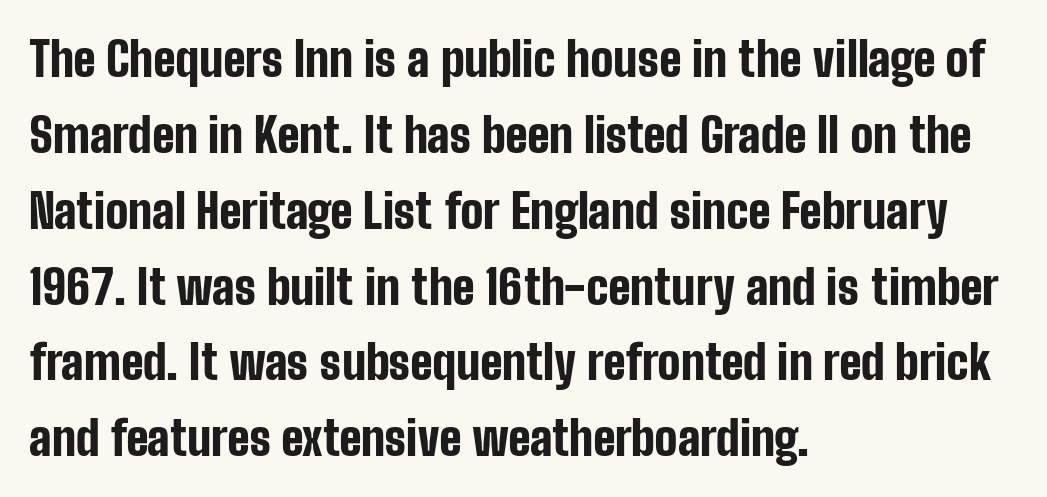
The image shows 48 px bold, condensed sans-serif type, upright; set left-aligned, normal line spacing (1.58x), normal letter spacing, not underlined; low stroke contrast and a medium x-height.
